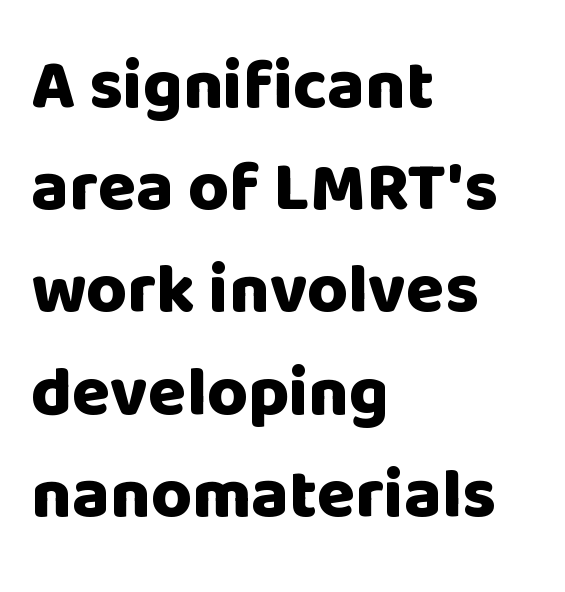
The font family rendered here belongs to the sans-serif group. These lines are rendered in a variable-pitch font. The rag falls on the right side of this text block. The space beneath each line is pristine and unruled. Regarding leading, the lines here are spaced in the standard way.
